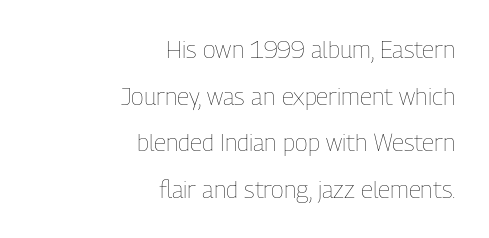
{"italic": "no", "bold": "no", "underline": "no", "align": "right", "line_spacing": "loose", "line_spacing_ratio": 1.94, "letter_spacing": "normal", "letter_spacing_em": 0.0, "glyph_px": 24}
